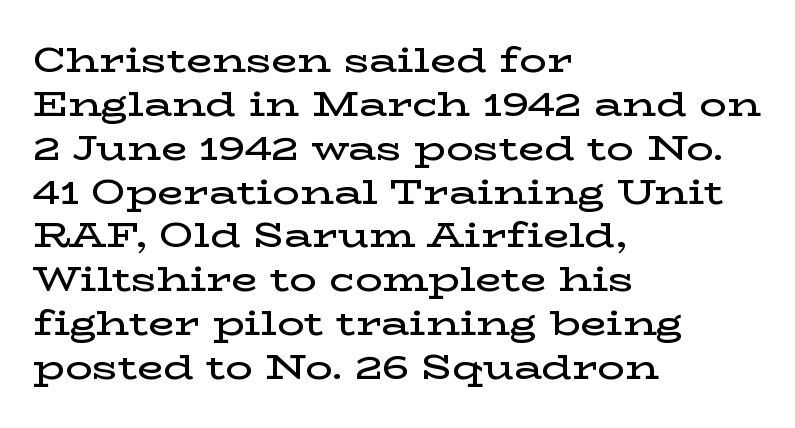
Q: Is the text bold? A: Semi-bold.
Q: Is the text italic (slanted)? A: No, it is upright.
Q: Is the typeface a serif or a sans-serif typeface? A: Serif.
Q: Is the text underlined? A: No.
Q: How is the paragraph aligned? A: Left-aligned.
Q: Is the spacing between letters normal or unusually wide? A: Normal.
Q: Is the spacing between lines tight, normal or loose? A: Normal.
Q: Width (condensed, normal, or wide)? A: Wide.
Q: Stroke contrast? A: Low.
Q: x-height? A: Medium.
Q: Monospaced? A: No.
